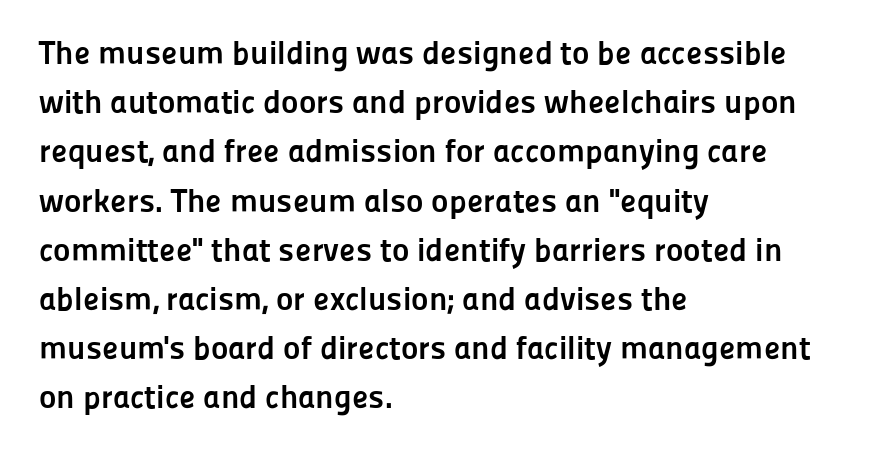
The image shows 33 px semibold sans-serif type, upright; set left-aligned, normal line spacing (1.49x), normal letter spacing, not underlined; low stroke contrast and a medium x-height.
